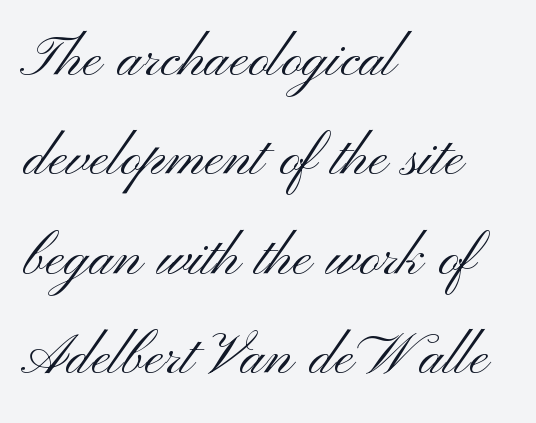
A typesetter would call this leading conventional body-copy spacing. Nothing sits at the stroke ends, so this counts as sans-serif. The gaps between neighbouring characters are ordinary and unremarkable. A classic flush-left, rag-right setting is used for this passage.
